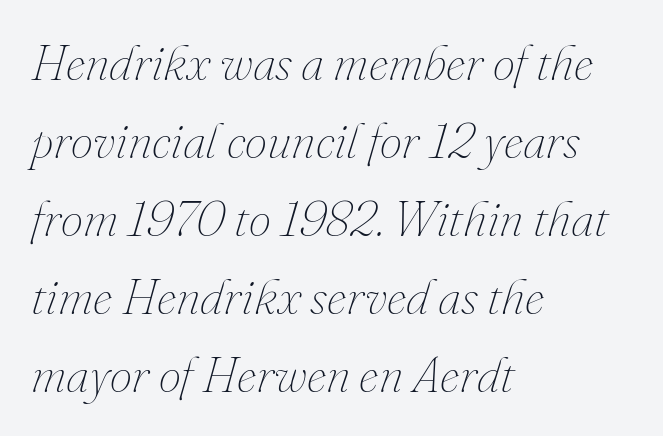
Q: Is the text bold? A: No.
Q: Is the text italic (slanted)? A: Yes, it leans right by about 16 degrees.
Q: Is the text underlined? A: No.
Q: How is the paragraph aligned? A: Left-aligned.
Q: Is the spacing between letters normal or unusually wide? A: Normal.
Q: Is the spacing between lines tight, normal or loose? A: Normal.
Q: Width (condensed, normal, or wide)? A: Normal.
Q: Stroke contrast? A: Medium.
Q: x-height? A: Small.
Q: Monospaced? A: No.
